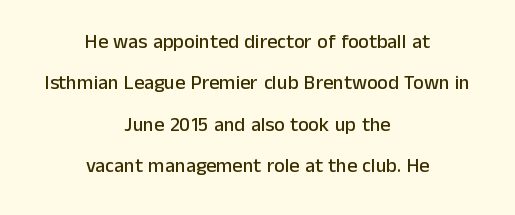
This rendering leaves character spacing at its baseline value. This sample trades compactness for vertical openness between lines. The setting favours the middle, as headings and verse often do. Quick note: not italic, upright.
